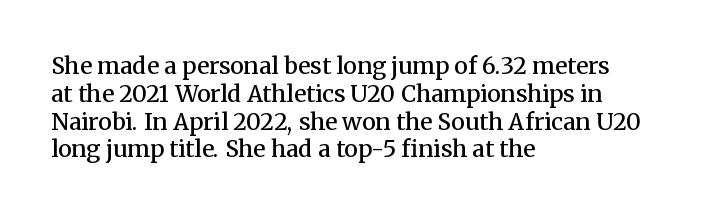
Q: Is the text bold? A: Semi-bold.
Q: Is the text italic (slanted)? A: No, it is upright.
Q: Is the text underlined? A: No.
Q: How is the paragraph aligned? A: Left-aligned.
Q: Is the spacing between letters normal or unusually wide? A: Normal.
